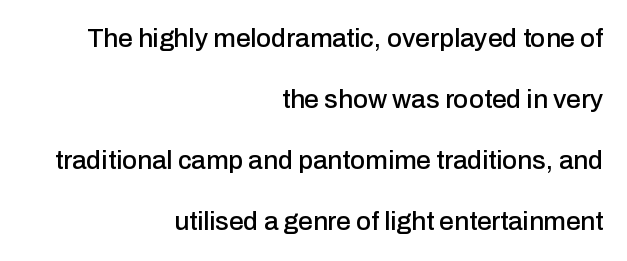
The image shows 26 px text type, upright; set right-aligned, loose line spacing (2.35x), normal letter spacing, not underlined.
